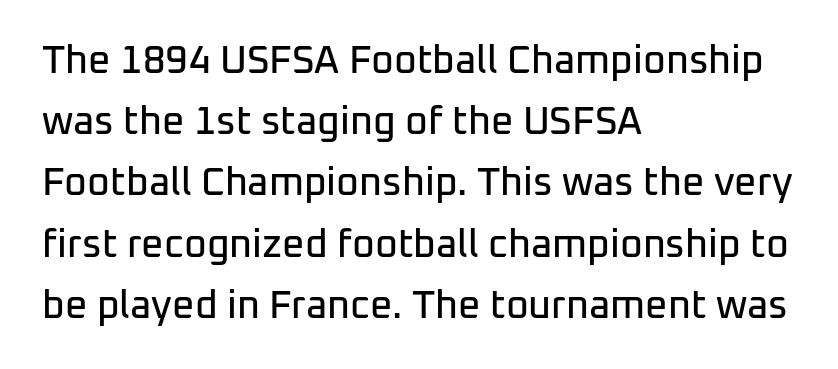
Q: Is the text italic (slanted)? A: No, it is upright.
Q: Is the typeface a serif or a sans-serif typeface? A: Sans-serif.
Q: Is the text underlined? A: No.
Q: How is the paragraph aligned? A: Left-aligned.
Q: Is the spacing between letters normal or unusually wide? A: Normal.
Q: Is the spacing between lines tight, normal or loose? A: Normal.
Q: Width (condensed, normal, or wide)? A: Normal.
Q: Stroke contrast? A: Low.
Q: x-height? A: Medium.
Q: Monospaced? A: No.
